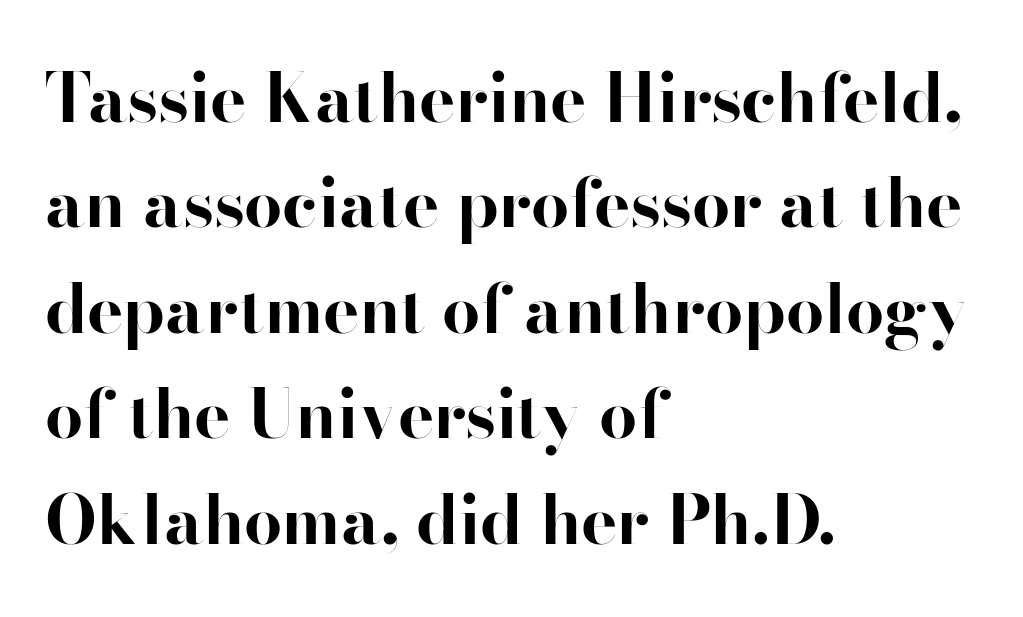
The image shows 68 px bold sans-serif type, upright; set left-aligned, normal line spacing (1.55x), normal letter spacing, not underlined; high stroke contrast and a small x-height.
